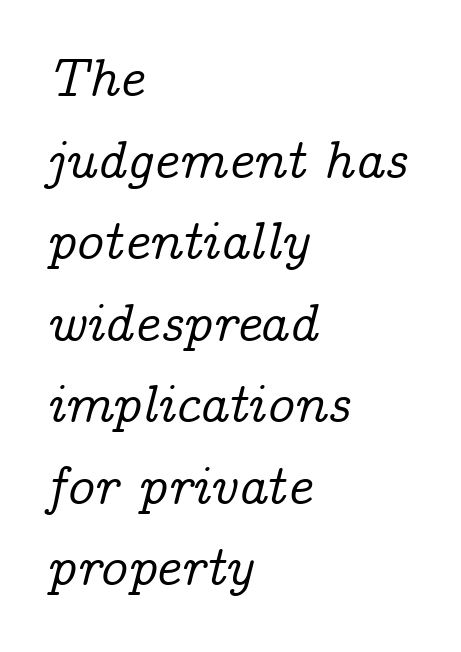
Q: Is the text italic (slanted)? A: Yes, it leans right by about 14 degrees.
Q: Is the typeface a serif or a sans-serif typeface? A: Serif.
Q: Is the text underlined? A: No.
Q: How is the paragraph aligned? A: Left-aligned.
Q: Is the spacing between letters normal or unusually wide? A: Normal.
Q: Is the spacing between lines tight, normal or loose? A: Normal.
Q: Width (condensed, normal, or wide)? A: Normal.
Q: Stroke contrast? A: Low.
Q: x-height? A: Medium.
Q: Monospaced? A: No.
